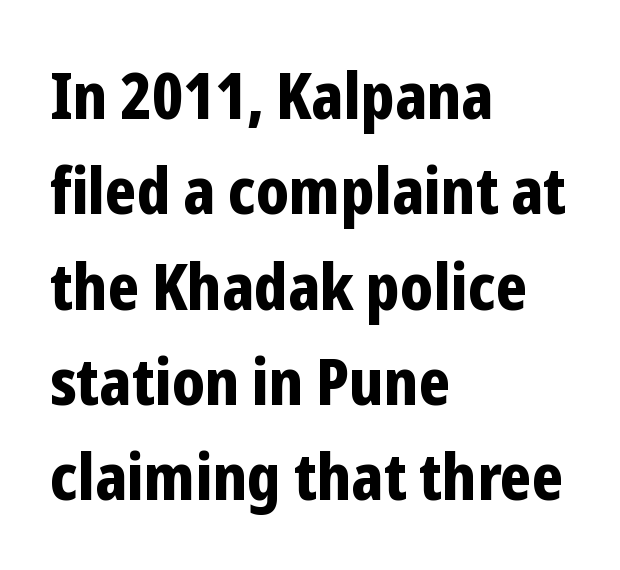
The image shows 64 px bold, condensed sans-serif type, upright; set left-aligned, normal line spacing (1.49x), normal letter spacing, not underlined; low stroke contrast and a medium x-height.
